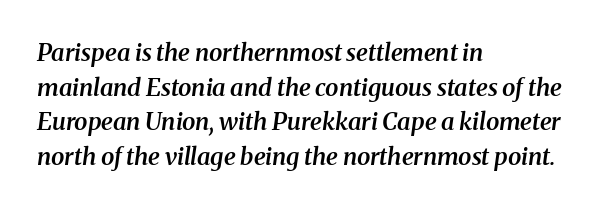
The image shows 24 px text type, italic (leaning right); set left-aligned, normal line spacing (1.44x), normal letter spacing, not underlined.
